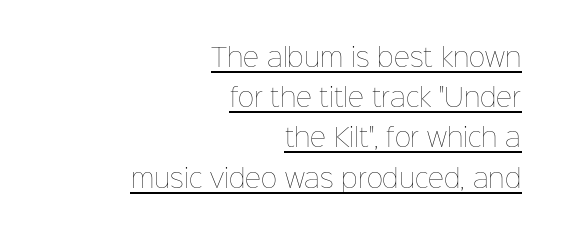
{"italic": "no", "bold": "no", "underline": "yes", "align": "right", "line_spacing": "normal", "line_spacing_ratio": 1.61, "letter_spacing": "normal", "letter_spacing_em": 0.0, "glyph_px": 25}
